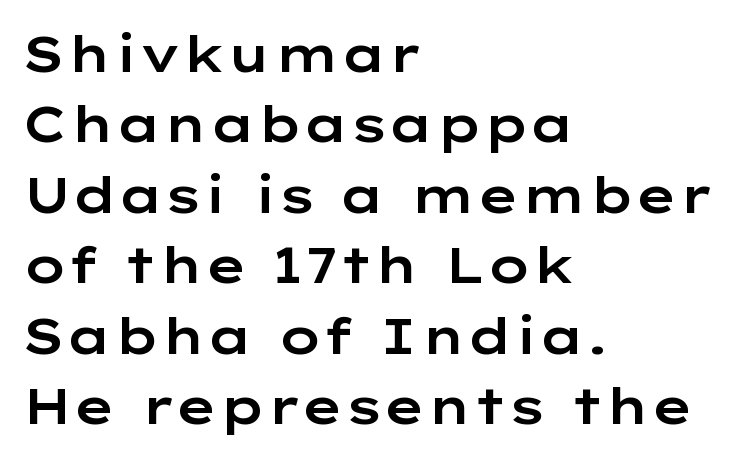
The image shows 50 px wide sans-serif type, upright; set left-aligned, normal line spacing (1.41x), normal letter spacing, not underlined; low stroke contrast and a medium x-height.
